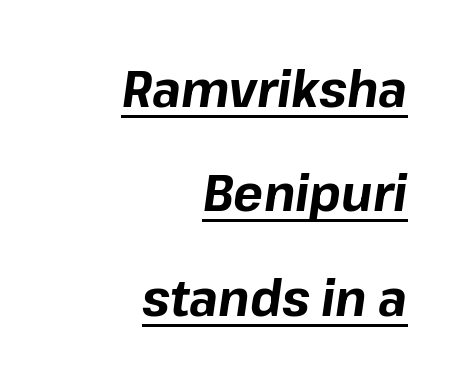
The typesetter has applied underlining to the passage shown. What stands out about the letter spacing? Nothing — it is the standard amount. The passage is arranged like a letterhead date or caption credit — flush right. These lines carry a lot of weight — the face is fully bold. Is the type slanted? Yes — the strokes lean at a clear angle.
